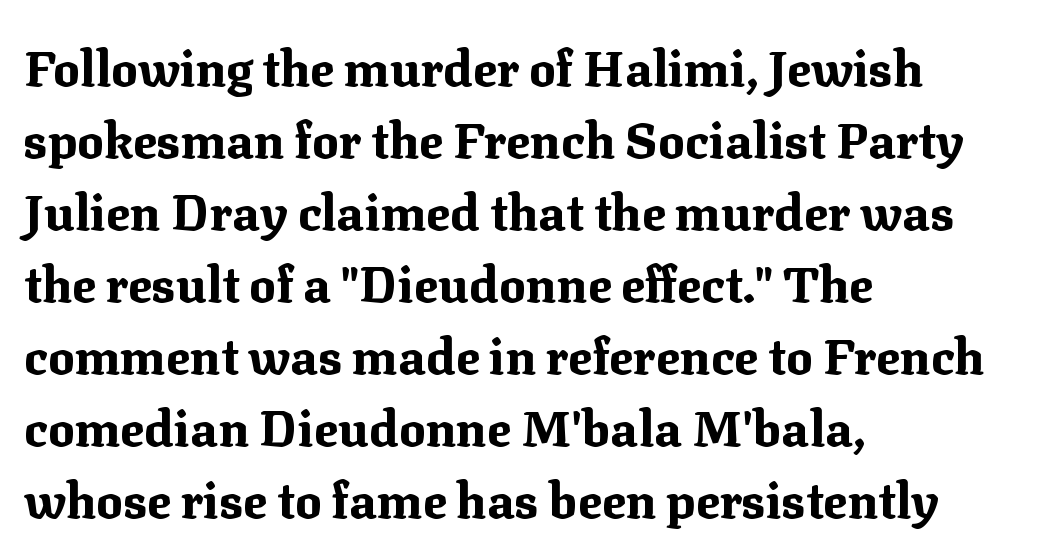
{"serif": "yes", "italic": "no", "bold": "yes", "weight": "bold", "width": "normal", "stroke_contrast": "medium", "x_height": "medium", "monospaced": "no", "underline": "no", "align": "left", "line_spacing": "normal", "line_spacing_ratio": 1.44, "letter_spacing": "normal", "letter_spacing_em": 0.0, "glyph_px": 50}
